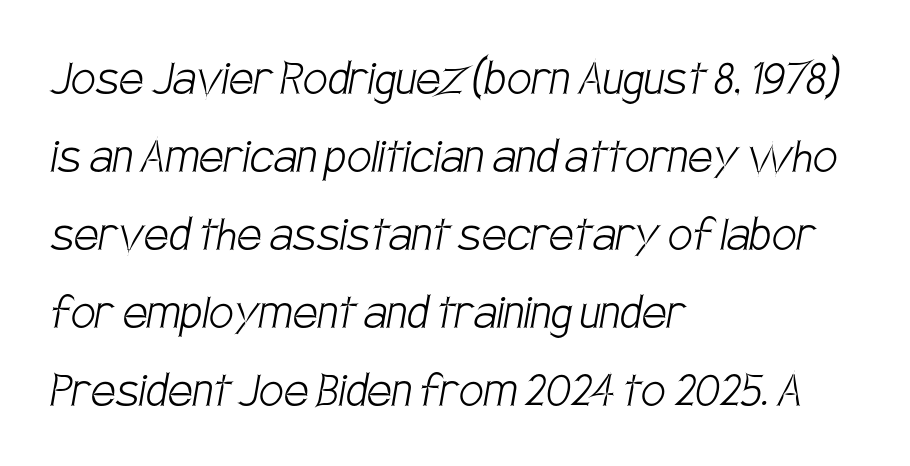
{"serif": "no", "bold": "no", "weight": "light", "width": "condensed", "stroke_contrast": "low", "x_height": "large", "monospaced": "no", "underline": "no", "align": "left", "line_spacing": "normal", "line_spacing_ratio": 1.42, "letter_spacing": "normal", "letter_spacing_em": 0.0, "glyph_px": 55}
